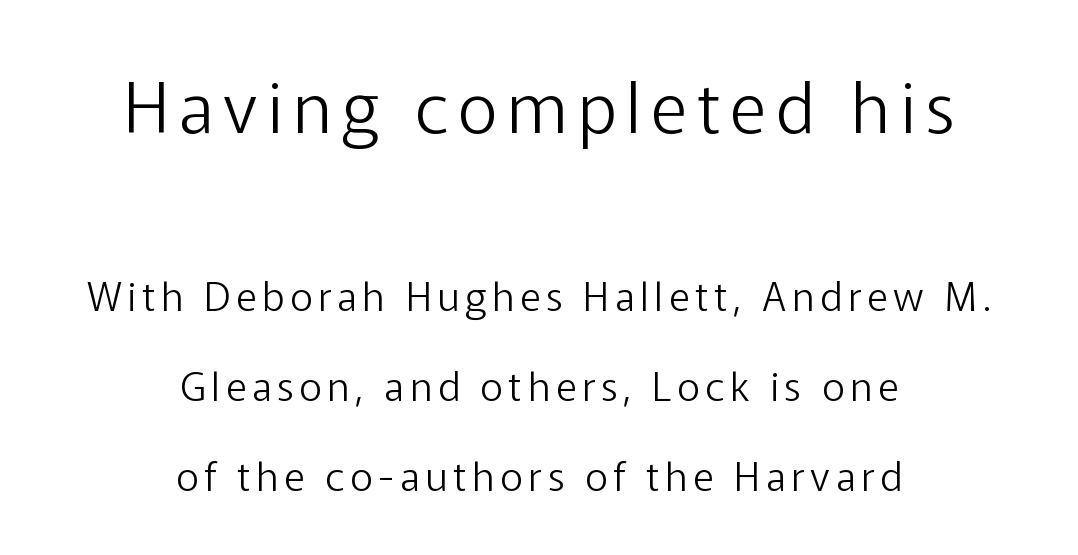
The image shows 70 px light sans-serif type, upright; set centered, loose line spacing (2.25x), not underlined; the first (top) block is 1.75x larger; low stroke contrast and a medium x-height.
